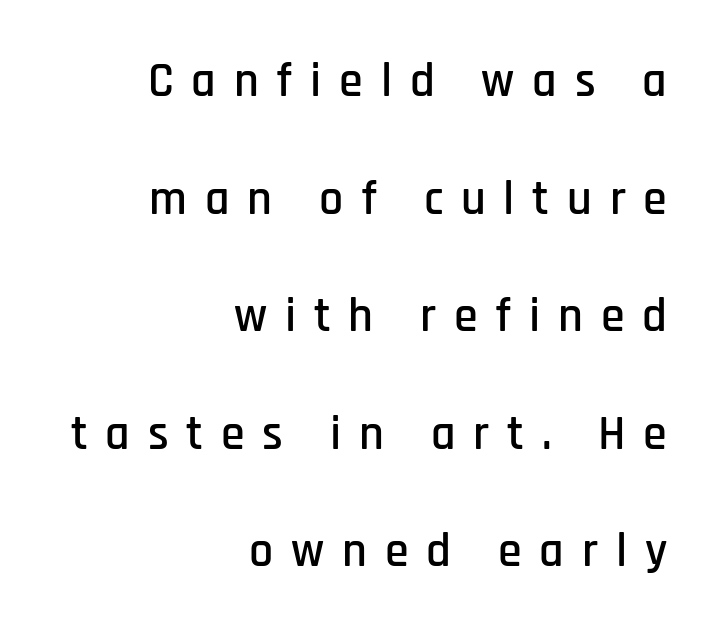
Q: Is the text italic (slanted)? A: No, it is upright.
Q: Is the typeface a serif or a sans-serif typeface? A: Sans-serif.
Q: Is the text underlined? A: No.
Q: How is the paragraph aligned? A: Right-aligned.
Q: Is the spacing between letters normal or unusually wide? A: Unusually wide.
Q: Is the spacing between lines tight, normal or loose? A: Loose.
Q: Width (condensed, normal, or wide)? A: Condensed.
Q: Stroke contrast? A: Low.
Q: x-height? A: Large.
Q: Monospaced? A: No.
